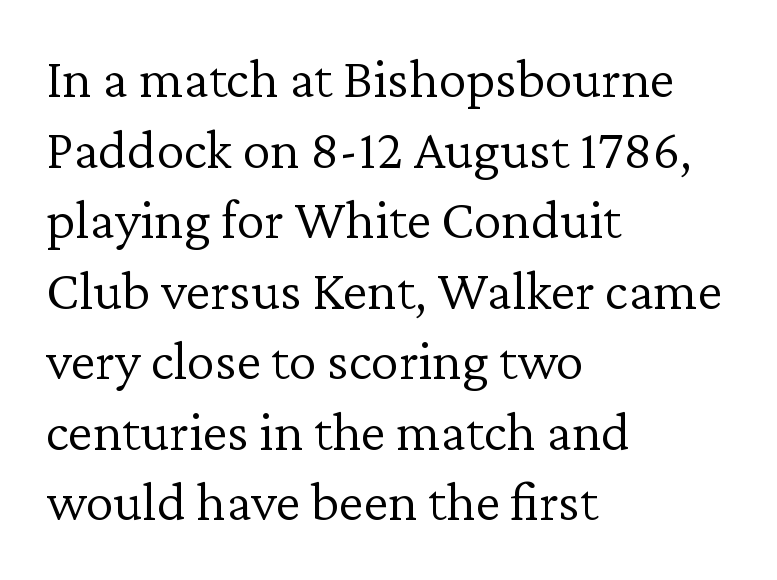
Bold? No — there's no thickening of the strokes. You can tell from the footed stems that serif type was used. A typesetter would call this proportional, since set widths differ per character. Posture: straight, roman, zero tilt. Characters follow at the spacing the type designer built in.
